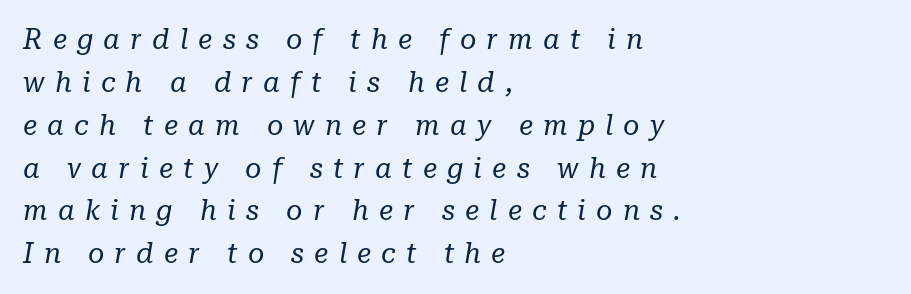
Q: Is the text bold? A: No.
Q: Is the text italic (slanted)? A: Yes, it leans right by about 10 degrees.
Q: Is the typeface a serif or a sans-serif typeface? A: Serif.
Q: Is the text underlined? A: No.
Q: How is the paragraph aligned? A: Left-aligned.
Q: Is the spacing between letters normal or unusually wide? A: Unusually wide.
Q: Is the spacing between lines tight, normal or loose? A: Normal.
Q: Width (condensed, normal, or wide)? A: Normal.
Q: Stroke contrast? A: Low.
Q: x-height? A: Medium.
Q: Monospaced? A: No.
